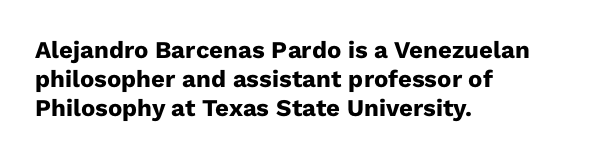
The image shows 24 px bold type, upright; set left-aligned, line spacing 1.21x, normal letter spacing, not underlined.
